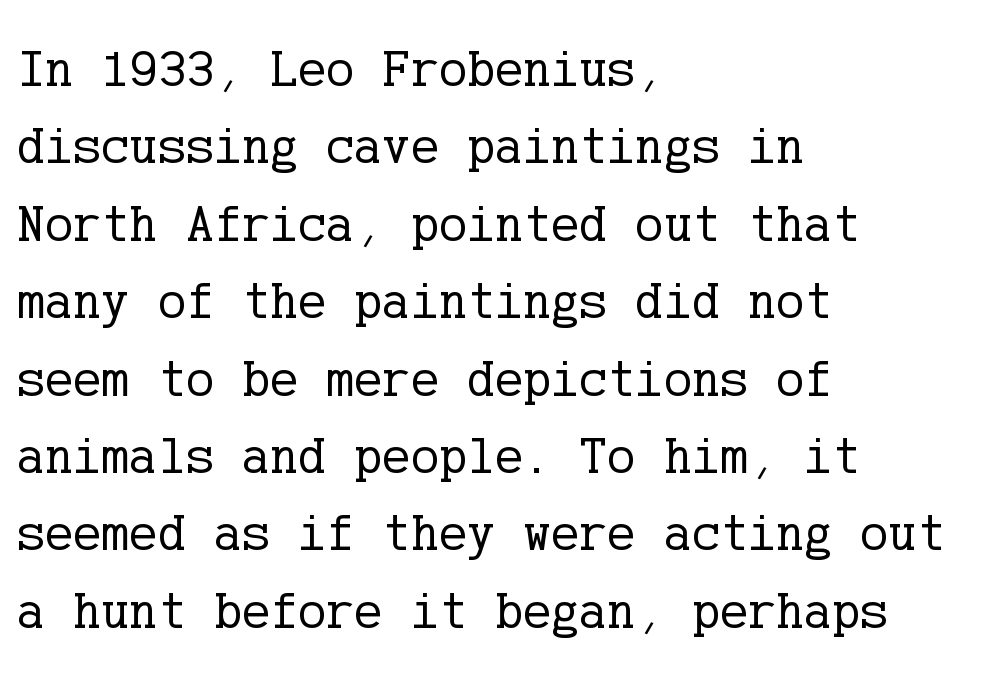
The image shows 53 px regular-weight serif type, upright; set left-aligned, normal line spacing (1.46x), normal letter spacing, not underlined; low stroke contrast and a medium x-height.
